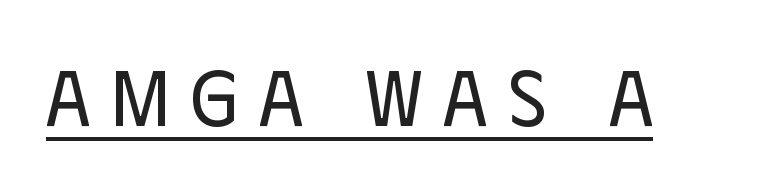
Q: Is the text bold? A: No.
Q: Is the text italic (slanted)? A: No, it is upright.
Q: Is the typeface a serif or a sans-serif typeface? A: Sans-serif.
Q: Is the text underlined? A: Yes.
Q: Is the spacing between letters normal or unusually wide? A: Unusually wide.
Q: Width (condensed, normal, or wide)? A: Condensed.
Q: Stroke contrast? A: Low.
Q: x-height? A: Large.
Q: Monospaced? A: No.
